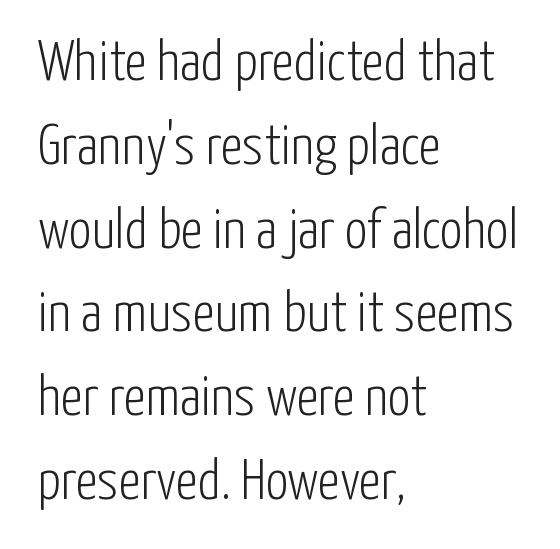
Descender tails drop into unmarked territory. This is roman type, the default non-slanted kind. No feet cap the strokes, marking this as sans-serif type. Teacher's note: observe the even left margin — that is flush-left alignment. The horizontal fit of the characters is conventional and even.
